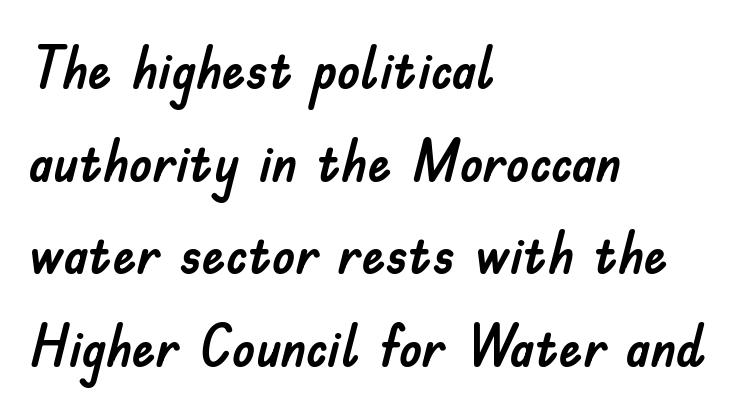
{"serif": "no", "width": "normal", "stroke_contrast": "low", "x_height": "small", "monospaced": "no", "underline": "no", "align": "left", "line_spacing": "normal", "line_spacing_ratio": 1.57, "letter_spacing": "normal", "letter_spacing_em": 0.0, "glyph_px": 59}
